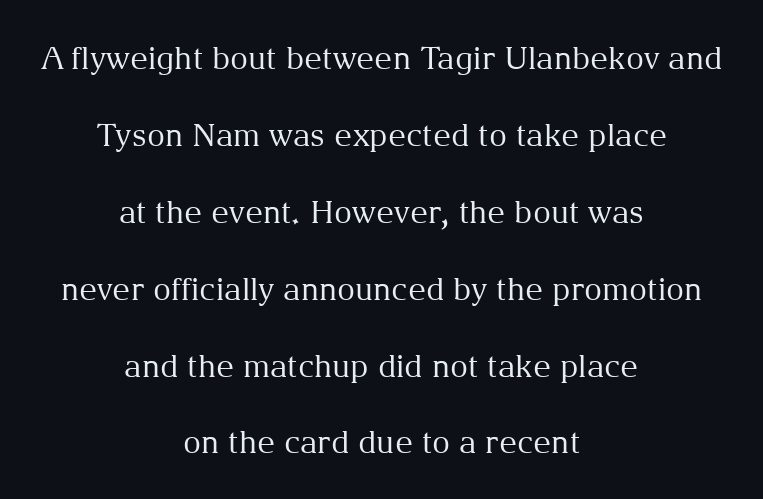
Q: Is the text bold? A: No.
Q: Is the text italic (slanted)? A: No, it is upright.
Q: Is the typeface a serif or a sans-serif typeface? A: Serif.
Q: Is the text underlined? A: No.
Q: How is the paragraph aligned? A: Centered.
Q: Is the spacing between letters normal or unusually wide? A: Normal.
Q: Is the spacing between lines tight, normal or loose? A: Loose.
Q: Width (condensed, normal, or wide)? A: Normal.
Q: Stroke contrast? A: Medium.
Q: x-height? A: Medium.
Q: Monospaced? A: No.
